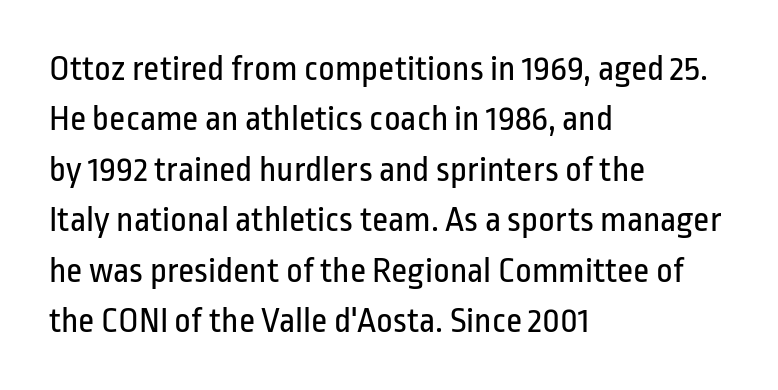
The image shows 36 px regular-weight, condensed sans-serif type, upright; set left-aligned, normal line spacing (1.4x), normal letter spacing, not underlined; low stroke contrast and a medium x-height.
